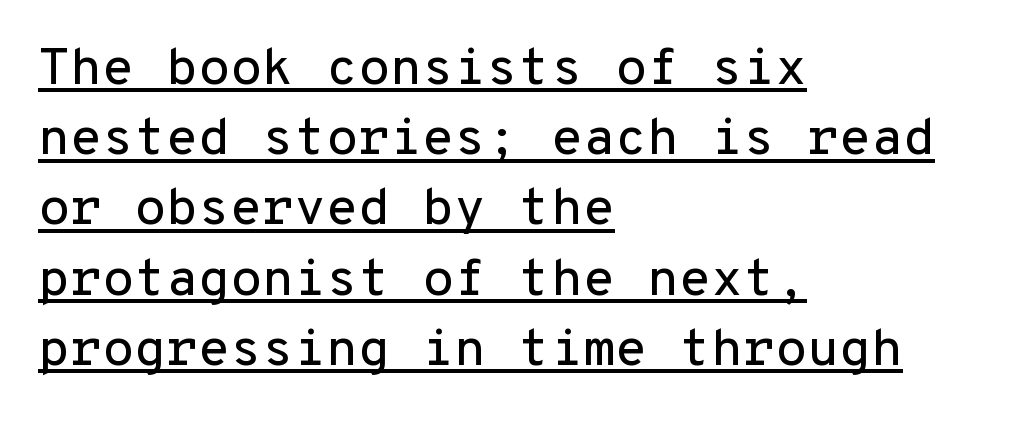
The image shows 52 px sans-serif type, upright, monospaced; set left-aligned, normal line spacing (1.35x), normal letter spacing, underlined; low stroke contrast and a medium x-height.
